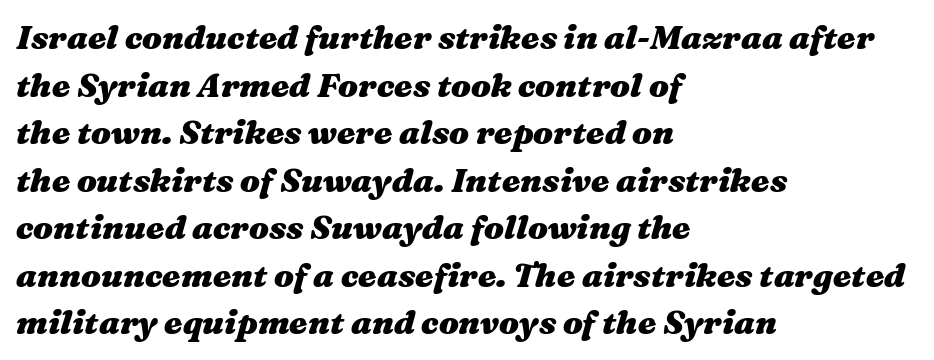
Just letters on the line, the space beneath them empty. The passage shown is typed in a proportional face where columns would drift. In terms of leading, this rendering sits right in the middle. The specimen reads as italic at a glance.
